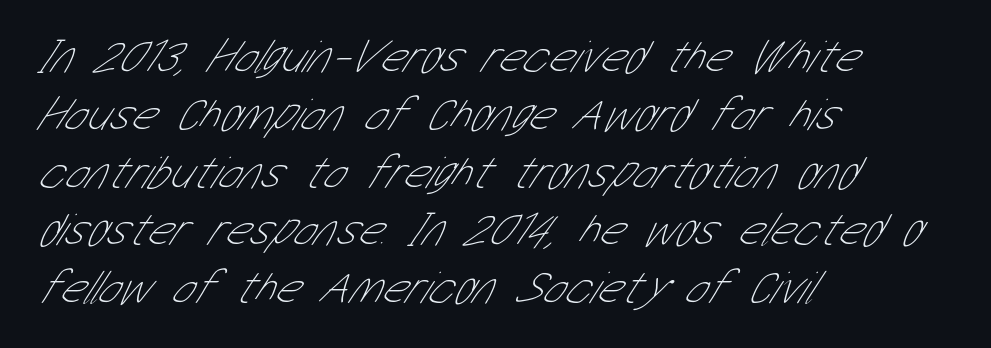
Q: Is the text bold? A: No.
Q: Is the typeface a serif or a sans-serif typeface? A: Sans-serif.
Q: Is the text underlined? A: No.
Q: How is the paragraph aligned? A: Left-aligned.
Q: Is the spacing between letters normal or unusually wide? A: Normal.
Q: Width (condensed, normal, or wide)? A: Condensed.
Q: Stroke contrast? A: Low.
Q: x-height? A: Medium.
Q: Monospaced? A: No.
